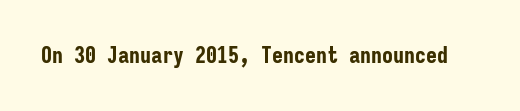
Q: Is the text bold? A: Yes.
Q: Is the text italic (slanted)? A: No, it is upright.
Q: Is the text underlined? A: No.
Q: Is the spacing between letters normal or unusually wide? A: Normal.
